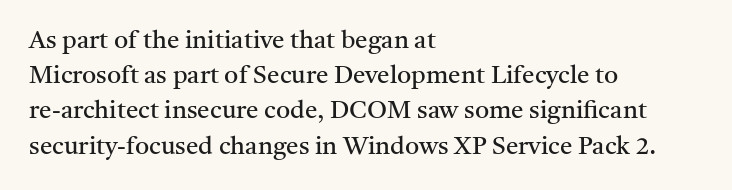
{"italic": "no", "bold": "no", "underline": "no", "align": "left", "line_spacing": "normal", "line_spacing_ratio": 1.41, "letter_spacing": "normal", "letter_spacing_em": 0.0, "glyph_px": 25}
